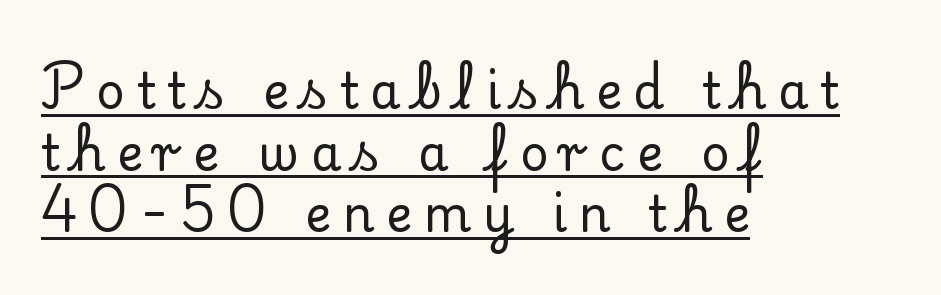
The image shows 49 px serif type, upright; set left-aligned, normal line spacing (1.26x), unusually wide letter spacing (+0.24 em), underlined; low stroke contrast and a small x-height.
